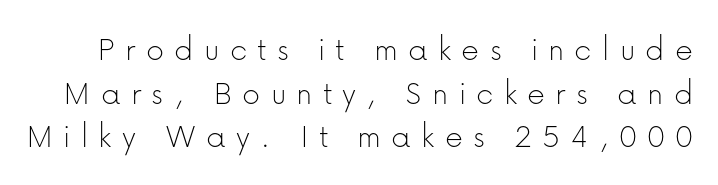
The image shows 35 px thin sans-serif type, upright; set normal line spacing (1.25x), unusually wide letter spacing (+0.29 em), not underlined; low stroke contrast and a medium x-height.
